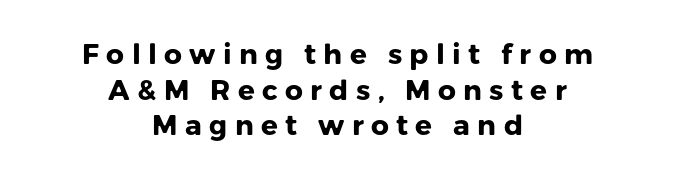
Q: Is the text bold? A: Yes.
Q: Is the text italic (slanted)? A: No, it is upright.
Q: Is the typeface a serif or a sans-serif typeface? A: Sans-serif.
Q: Is the text underlined? A: No.
Q: How is the paragraph aligned? A: Centered.
Q: Is the spacing between letters normal or unusually wide? A: Unusually wide.
Q: Is the spacing between lines tight, normal or loose? A: Normal.
Q: Width (condensed, normal, or wide)? A: Normal.
Q: Stroke contrast? A: Low.
Q: x-height? A: Medium.
Q: Monospaced? A: No.
